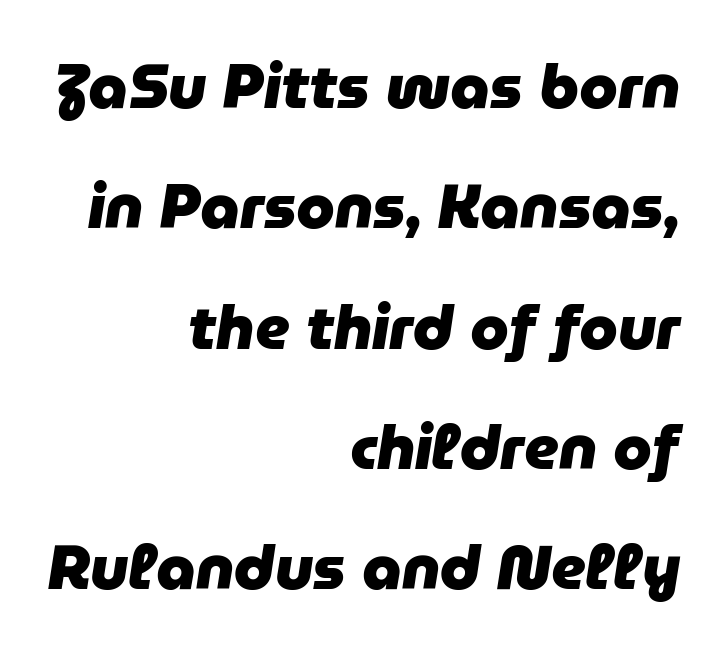
The image shows 62 px heavy type, italic (leaning right); set right-aligned, loose line spacing (1.94x), normal letter spacing, not underlined; low stroke contrast and a medium x-height.
